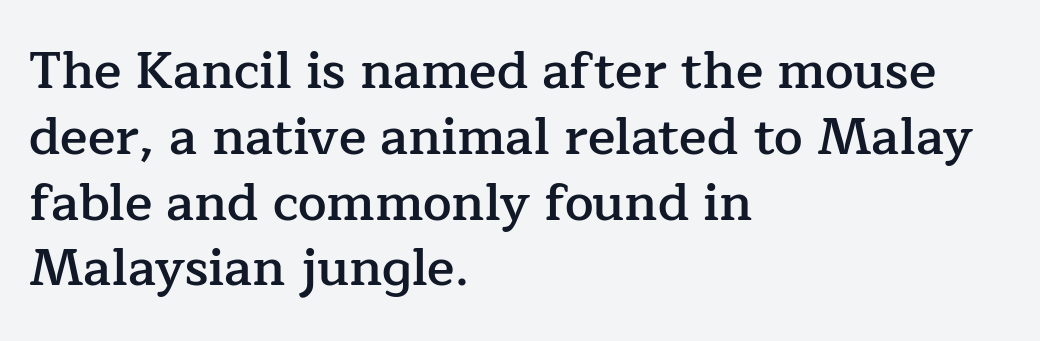
Q: Is the text bold? A: Semi-bold.
Q: Is the text italic (slanted)? A: No, it is upright.
Q: Is the typeface a serif or a sans-serif typeface? A: Serif.
Q: Is the text underlined? A: No.
Q: How is the paragraph aligned? A: Left-aligned.
Q: Is the spacing between letters normal or unusually wide? A: Normal.
Q: Is the spacing between lines tight, normal or loose? A: Normal.
Q: Width (condensed, normal, or wide)? A: Normal.
Q: Stroke contrast? A: Low.
Q: x-height? A: Medium.
Q: Monospaced? A: No.
